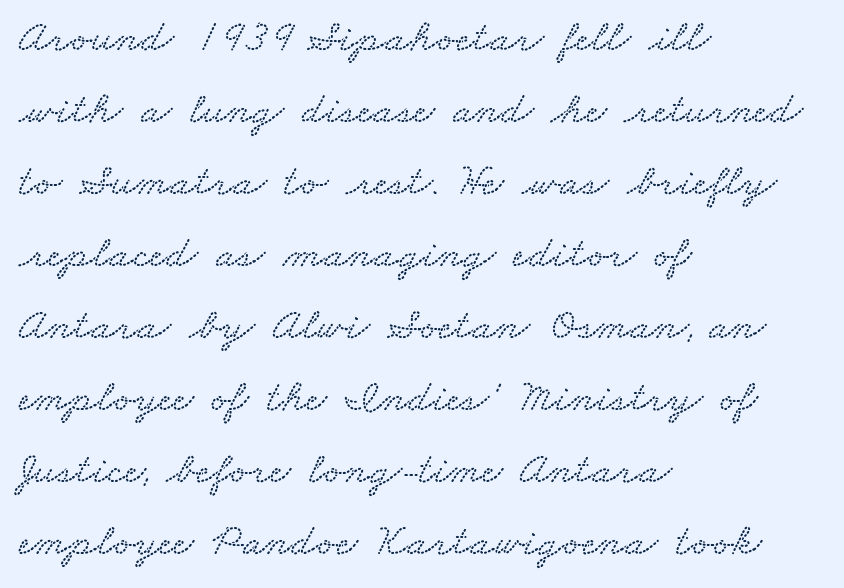
{"width": "wide", "stroke_contrast": "low", "x_height": "small", "monospaced": "no", "underline": "no", "align": "left", "line_spacing": "normal", "line_spacing_ratio": 1.6, "letter_spacing": "normal", "letter_spacing_em": 0.0, "glyph_px": 45}
